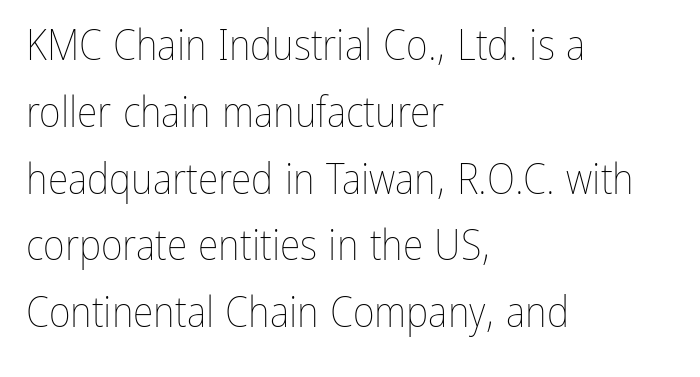
Tracking value appears to be zero — textbook default spacing. Weight: regular or lighter. The rendering anchors every line to the left-hand side. Any mark beneath the type? The region is blank.
